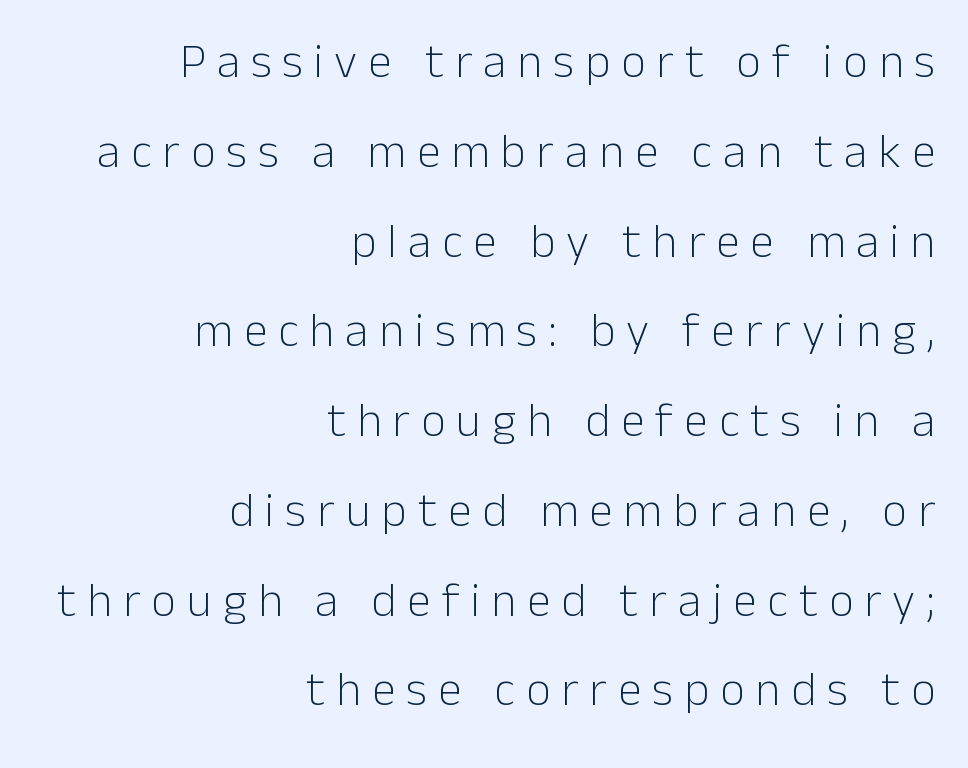
The image shows 48 px light sans-serif type, upright; set right-aligned, line spacing 1.87x, unusually wide letter spacing (+0.23 em), not underlined; low stroke contrast and a medium x-height.
